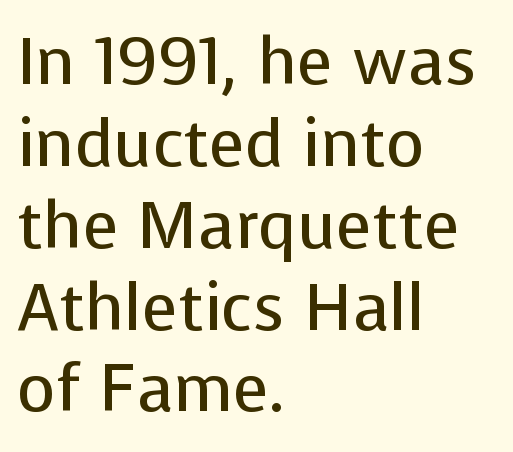
Q: Is the text bold? A: No.
Q: Is the text italic (slanted)? A: No, it is upright.
Q: Is the typeface a serif or a sans-serif typeface? A: Sans-serif.
Q: Is the text underlined? A: No.
Q: How is the paragraph aligned? A: Left-aligned.
Q: Is the spacing between letters normal or unusually wide? A: Normal.
Q: Width (condensed, normal, or wide)? A: Normal.
Q: Stroke contrast? A: Low.
Q: x-height? A: Medium.
Q: Monospaced? A: No.
